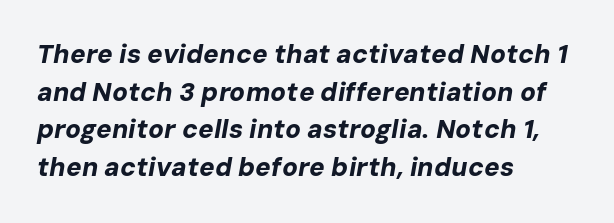
{"italic": "yes", "lean": "right", "slant_degrees": 10, "bold": "yes", "underline": "no", "align": "left", "line_spacing": "normal", "line_spacing_ratio": 1.45, "letter_spacing": "normal", "letter_spacing_em": 0.0, "glyph_px": 26}
